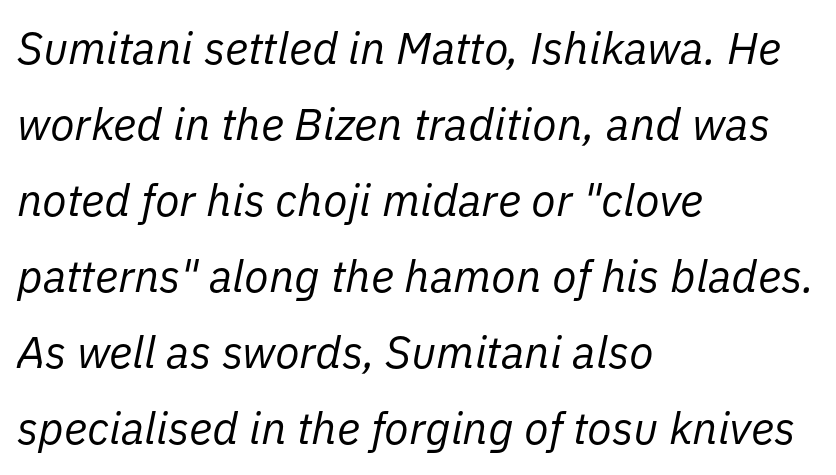
The space directly below the letters is spotless. Honestly, the letter spacing is just normal — you wouldn't notice it. Leading: standard. It's the slanting kind of type. This reads as an unemphasized weight, regular at the heaviest.
